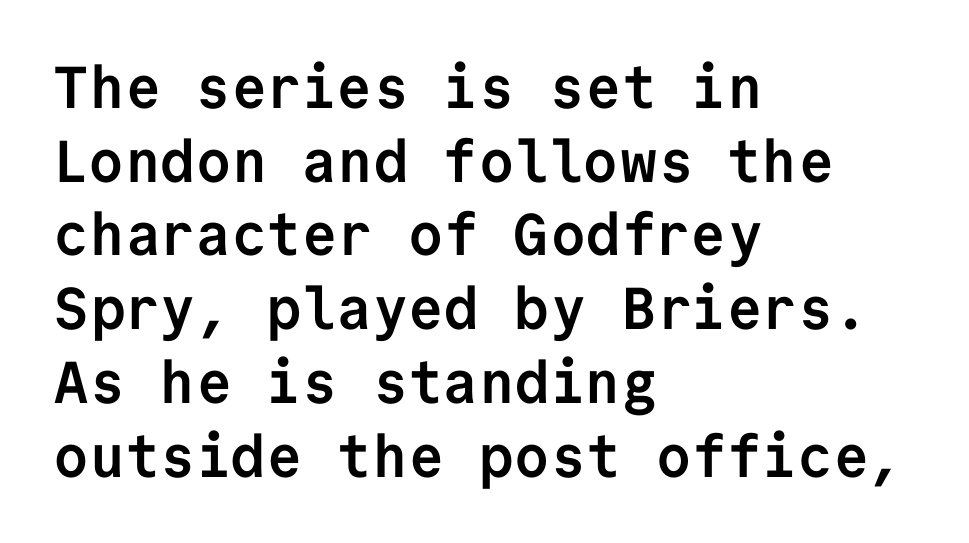
{"serif": "no", "italic": "no", "bold": "yes", "weight": "semibold", "width": "normal", "stroke_contrast": "low", "x_height": "medium", "monospaced": "yes", "underline": "no", "align": "left", "line_spacing": "normal", "line_spacing_ratio": 1.25, "letter_spacing": "normal", "letter_spacing_em": 0.0, "glyph_px": 59}
